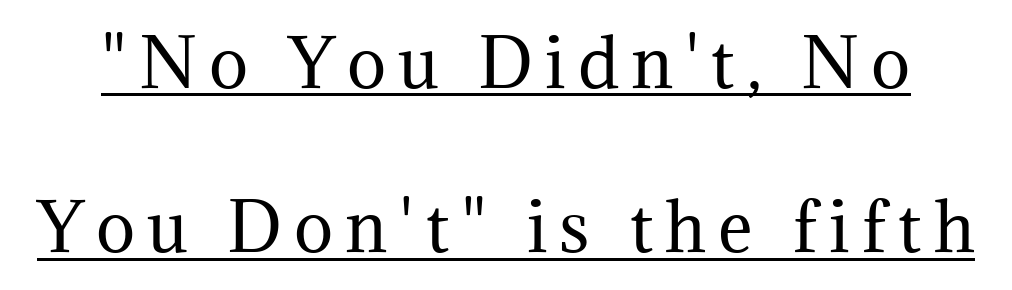
Q: Is the text bold? A: No.
Q: Is the text italic (slanted)? A: No, it is upright.
Q: Is the typeface a serif or a sans-serif typeface? A: Serif.
Q: Is the text underlined? A: Yes.
Q: Is the spacing between lines tight, normal or loose? A: Loose.
Q: Width (condensed, normal, or wide)? A: Normal.
Q: Stroke contrast? A: Medium.
Q: x-height? A: Medium.
Q: Monospaced? A: No.
